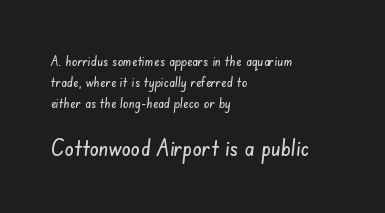
The image shows 23 px text type; set left-aligned, normal line spacing (1.49x), normal letter spacing, not underlined; the second (bottom) block is 1.64x larger.
